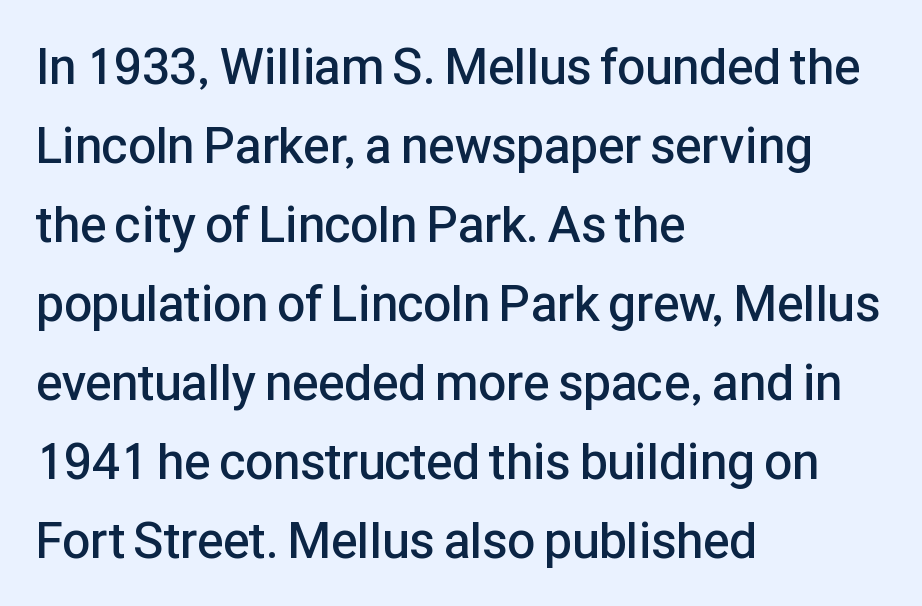
The image shows 50 px semibold sans-serif type, upright; set left-aligned, normal line spacing (1.58x), normal letter spacing, not underlined; low stroke contrast and a medium x-height.
